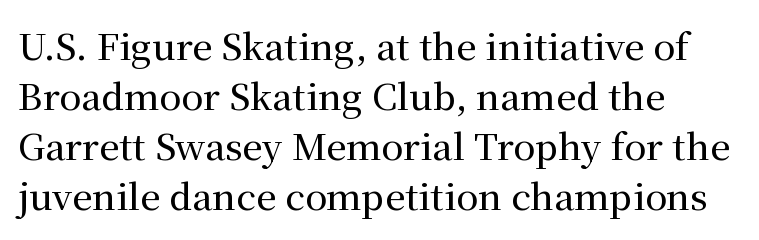
Q: Is the text italic (slanted)? A: No, it is upright.
Q: Is the typeface a serif or a sans-serif typeface? A: Serif.
Q: Is the text underlined? A: No.
Q: How is the paragraph aligned? A: Left-aligned.
Q: Is the spacing between letters normal or unusually wide? A: Normal.
Q: Is the spacing between lines tight, normal or loose? A: Normal.
Q: Width (condensed, normal, or wide)? A: Normal.
Q: Stroke contrast? A: Medium.
Q: x-height? A: Medium.
Q: Monospaced? A: No.
